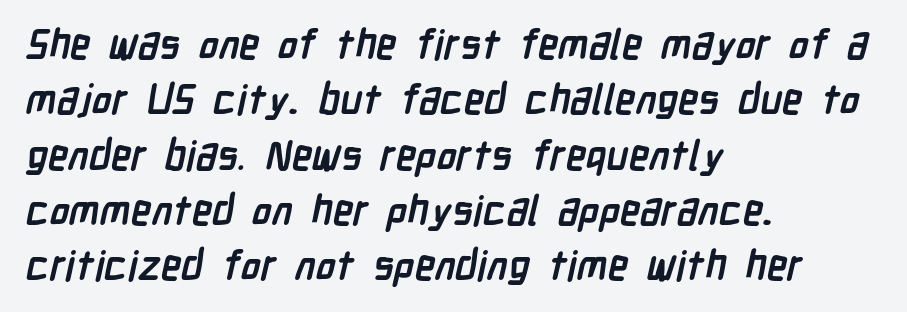
Q: Is the text bold? A: Yes.
Q: Is the typeface a serif or a sans-serif typeface? A: Sans-serif.
Q: Is the text underlined? A: No.
Q: How is the paragraph aligned? A: Left-aligned.
Q: Is the spacing between letters normal or unusually wide? A: Normal.
Q: Is the spacing between lines tight, normal or loose? A: Normal.
Q: Width (condensed, normal, or wide)? A: Condensed.
Q: Stroke contrast? A: Low.
Q: x-height? A: Medium.
Q: Monospaced? A: No.
